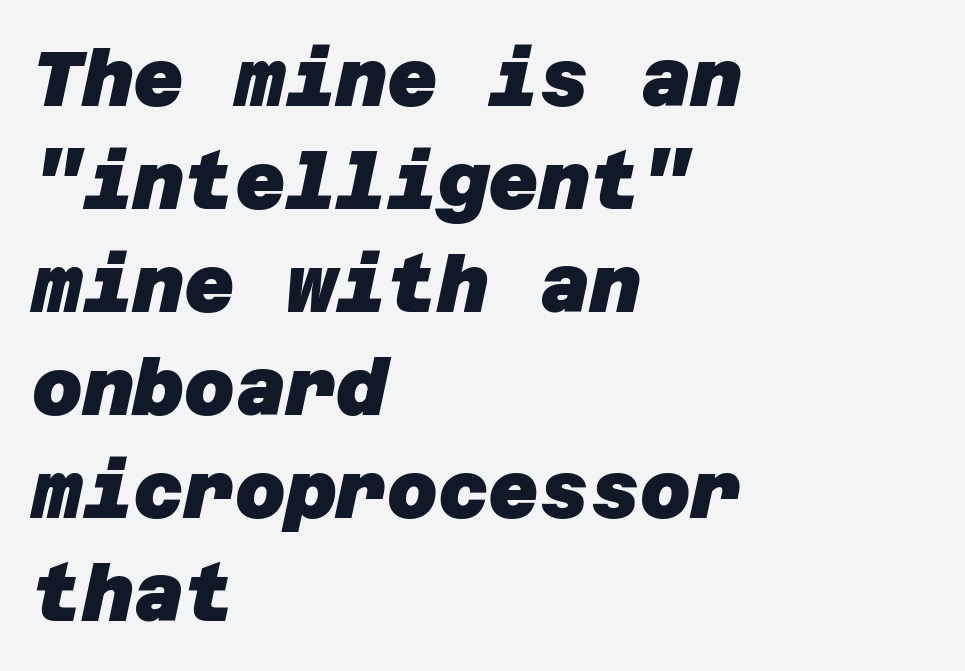
Weight check: bold — yes, fully. Students, observe: this is what conventionally led text looks like. How are the letters spaced? Ordinarily, with no added tracking. Observe the absence of serifs on each vertical stroke in this sample. Anything drawn beneath the words? Only blank space. A student would call this left alignment; a typographer would say flush left, rag right.
